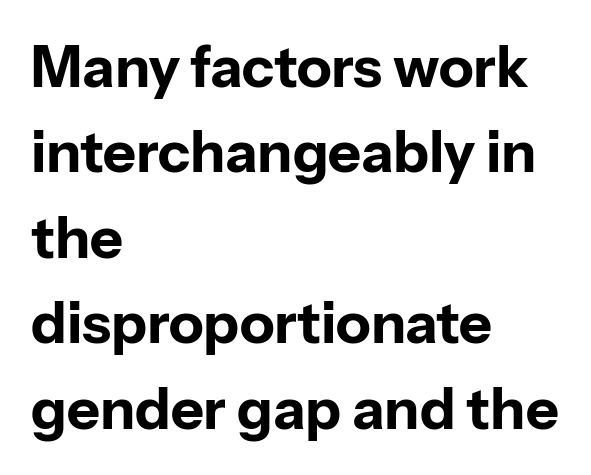
{"serif": "no", "italic": "no", "bold": "yes", "weight": "bold", "width": "normal", "stroke_contrast": "low", "x_height": "medium", "monospaced": "no", "underline": "no", "align": "left", "line_spacing": "normal", "line_spacing_ratio": 1.5, "letter_spacing": "normal", "letter_spacing_em": 0.0, "glyph_px": 57}
